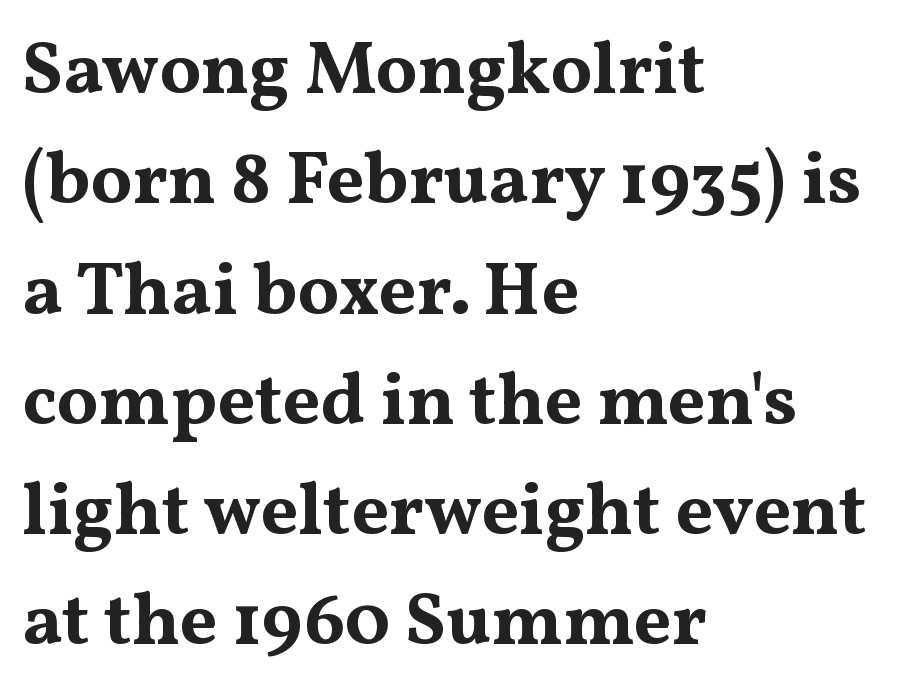
The image shows 74 px bold, wide serif type, upright; set left-aligned, normal line spacing (1.49x), normal letter spacing, not underlined; medium stroke contrast and a medium x-height.
